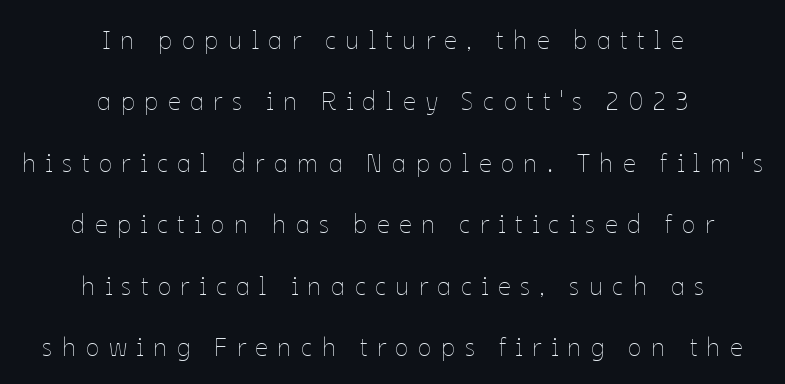
The image shows 25 px text type, upright; set centered, loose line spacing (2.46x), unusually wide letter spacing (+0.38 em), not underlined.
